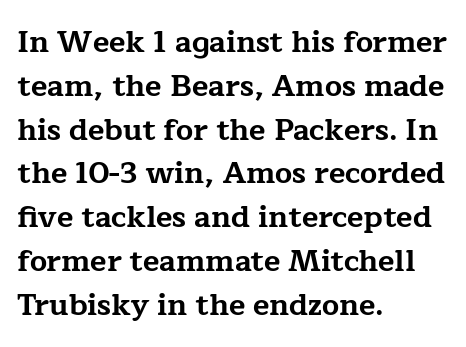
The axis of the letterforms is exactly vertical. The type is set solid horizontally, with unmodified tracking. All the whitespace from short lines collects on the right. Serif or sans? Serif — the stroke terminals have little feet. Compared with typical paragraphs, the rows here are spaced about the same. Heavy-handed strokes throughout: this text is bold.
